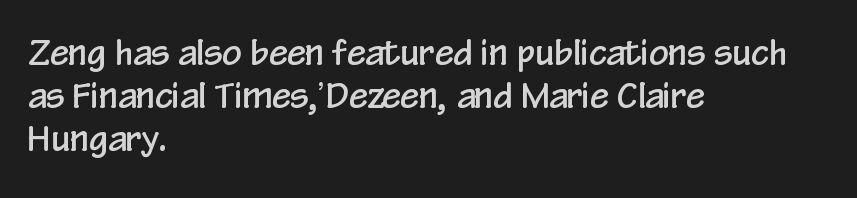
{"serif": "no", "italic": "no", "width": "condensed", "stroke_contrast": "low", "x_height": "medium", "monospaced": "no", "underline": "no", "align": "left", "line_spacing": "normal", "line_spacing_ratio": 1.26, "letter_spacing": "normal", "letter_spacing_em": 0.0, "glyph_px": 34}
